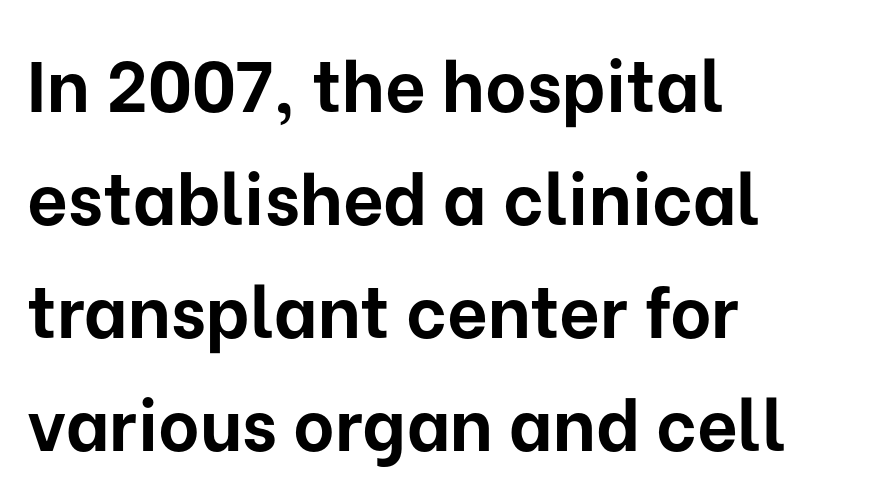
Q: Is the text bold? A: Yes.
Q: Is the text italic (slanted)? A: No, it is upright.
Q: Is the typeface a serif or a sans-serif typeface? A: Sans-serif.
Q: Is the text underlined? A: No.
Q: How is the paragraph aligned? A: Left-aligned.
Q: Is the spacing between letters normal or unusually wide? A: Normal.
Q: Is the spacing between lines tight, normal or loose? A: Normal.
Q: Width (condensed, normal, or wide)? A: Normal.
Q: Stroke contrast? A: Low.
Q: x-height? A: Medium.
Q: Monospaced? A: No.
